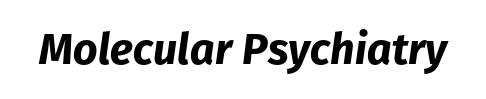
Q: Is the text bold? A: Yes.
Q: Is the text italic (slanted)? A: Yes, it leans right by about 8 degrees.
Q: Is the text underlined? A: No.
Q: Is the spacing between letters normal or unusually wide? A: Normal.
Q: Width (condensed, normal, or wide)? A: Normal.
Q: Stroke contrast? A: Low.
Q: x-height? A: Medium.
Q: Monospaced? A: No.
